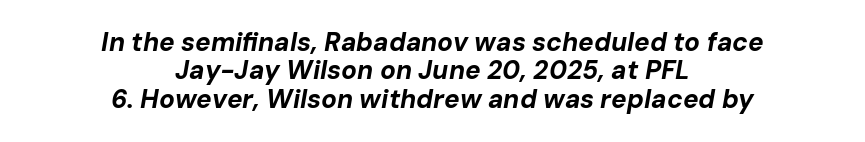
Typesetter's note: full bold, strokes at maximum text heaviness. Vertical spacing — tight. The lines are quadded center. You could call the tracking neutral — neither tight nor loose.
